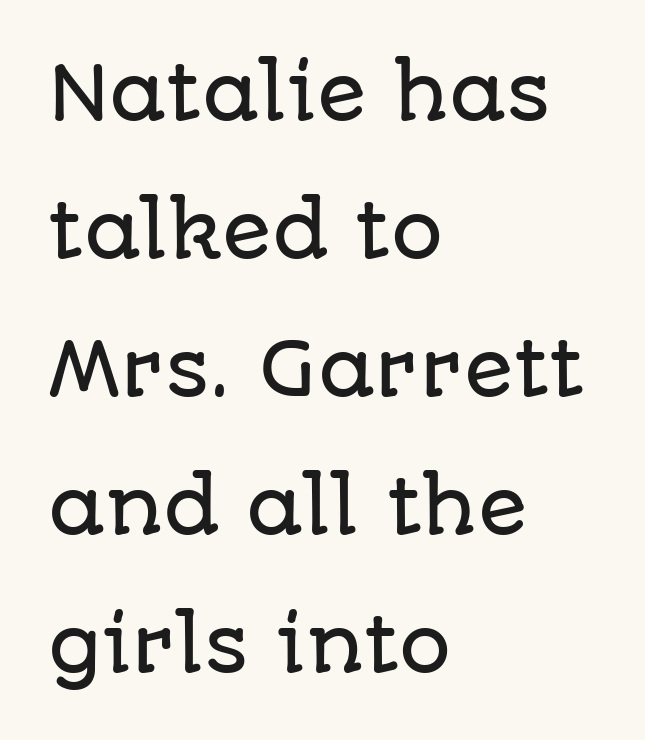
{"serif": "no", "italic": "no", "width": "normal", "stroke_contrast": "low", "x_height": "large", "monospaced": "no", "underline": "no", "align": "left", "line_spacing_ratio": 1.89, "letter_spacing": "normal", "letter_spacing_em": 0.0, "glyph_px": 73}
